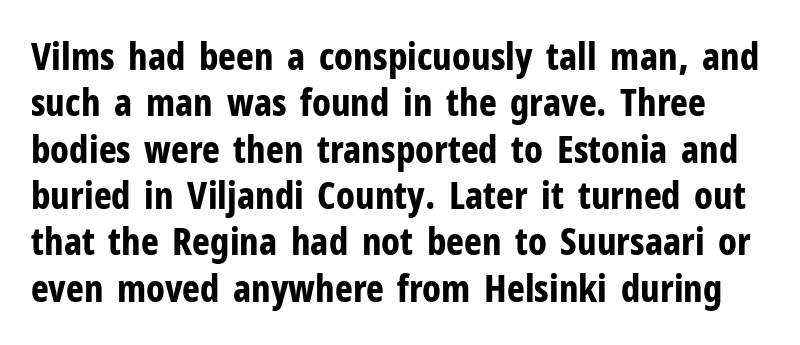
Descender tails drop into unmarked territory. The letters advance in unequal steps, a hallmark of proportional type. Tall strokes in this sample are plumb rather than angled. The horizontal fit of the characters is conventional and even. The face used here is a sans, in the tradition of grotesques and geometrics. Typesetter's note: full bold, strokes at maximum text heaviness.
